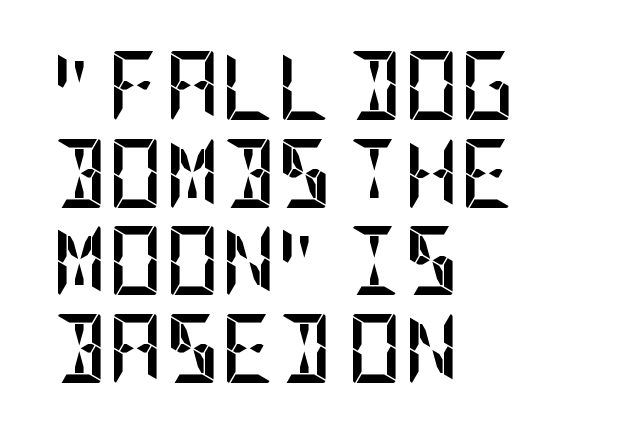
Q: Is the text bold? A: Yes.
Q: Is the text italic (slanted)? A: No, it is upright.
Q: Is the typeface a serif or a sans-serif typeface? A: Sans-serif.
Q: Is the text underlined? A: No.
Q: How is the paragraph aligned? A: Left-aligned.
Q: Is the spacing between letters normal or unusually wide? A: Normal.
Q: Is the spacing between lines tight, normal or loose? A: Normal.
Q: Width (condensed, normal, or wide)? A: Condensed.
Q: Stroke contrast? A: Low.
Q: x-height? A: Large.
